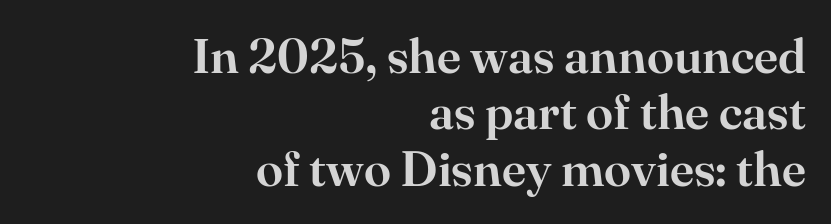
Q: Is the text italic (slanted)? A: No, it is upright.
Q: Is the typeface a serif or a sans-serif typeface? A: Serif.
Q: Is the text underlined? A: No.
Q: How is the paragraph aligned? A: Right-aligned.
Q: Is the spacing between letters normal or unusually wide? A: Normal.
Q: Is the spacing between lines tight, normal or loose? A: Tight.
Q: Width (condensed, normal, or wide)? A: Normal.
Q: Stroke contrast? A: High.
Q: x-height? A: Small.
Q: Monospaced? A: No.
